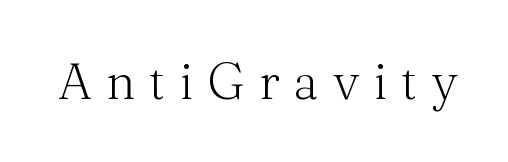
Q: Is the text bold? A: No.
Q: Is the text italic (slanted)? A: No, it is upright.
Q: Is the typeface a serif or a sans-serif typeface? A: Serif.
Q: Is the text underlined? A: No.
Q: Is the spacing between letters normal or unusually wide? A: Unusually wide.
Q: Width (condensed, normal, or wide)? A: Normal.
Q: Stroke contrast? A: Medium.
Q: x-height? A: Medium.
Q: Monospaced? A: No.
